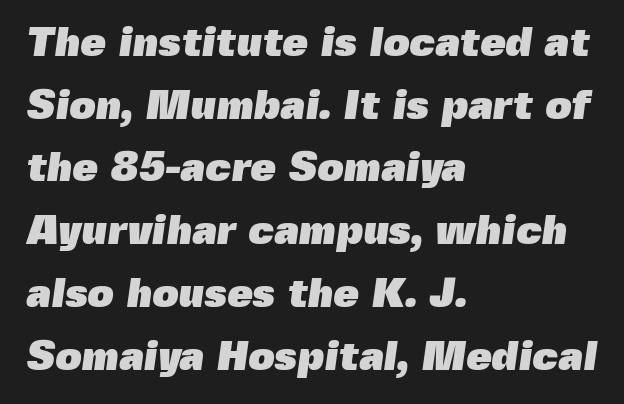
{"serif": "no", "bold": "yes", "weight": "heavy", "width": "normal", "x_height": "medium", "monospaced": "no", "underline": "no", "align": "left", "line_spacing": "normal", "line_spacing_ratio": 1.53, "letter_spacing": "normal", "letter_spacing_em": 0.0, "glyph_px": 41}
